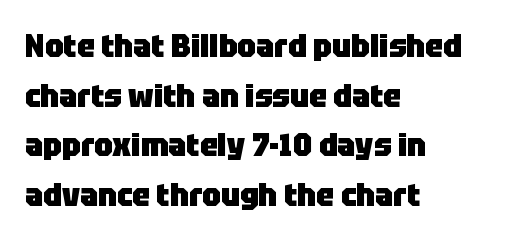
The image shows 32 px heavy sans-serif type, upright; set left-aligned, normal line spacing (1.55x), normal letter spacing, not underlined; low stroke contrast and a large x-height.
